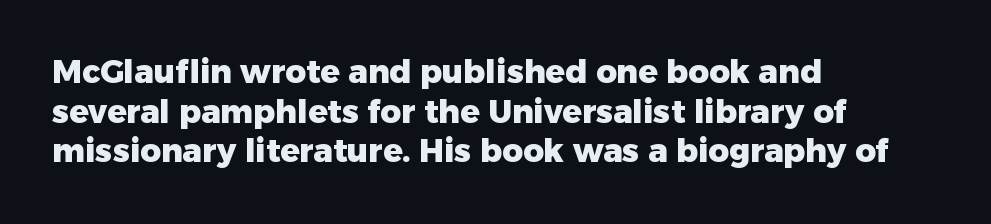
Serif or sans? Sans — the stroke terminals are bare. Honestly, there is no underline to notice here at all. Typesetter's note: full bold, strokes at maximum text heaviness. Do the characters align in a grid? No, the font is proportional.
